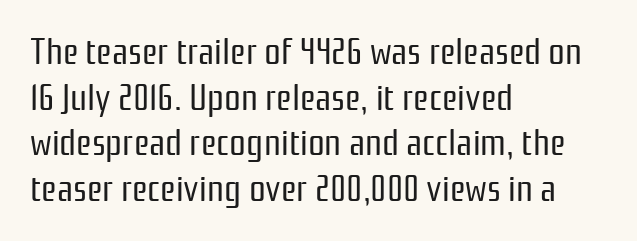
Q: Is the text bold? A: No.
Q: Is the text italic (slanted)? A: No, it is upright.
Q: Is the typeface a serif or a sans-serif typeface? A: Sans-serif.
Q: Is the text underlined? A: No.
Q: How is the paragraph aligned? A: Left-aligned.
Q: Is the spacing between letters normal or unusually wide? A: Normal.
Q: Width (condensed, normal, or wide)? A: Condensed.
Q: Stroke contrast? A: Low.
Q: x-height? A: Medium.
Q: Monospaced? A: No.
